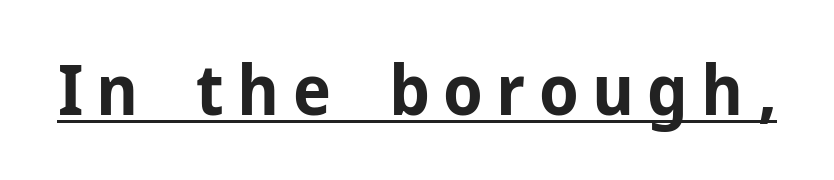
{"serif": "no", "italic": "no", "bold": "yes", "weight": "bold", "width": "normal", "stroke_contrast": "low", "x_height": "medium", "monospaced": "no", "underline": "yes", "glyph_px": 70}
